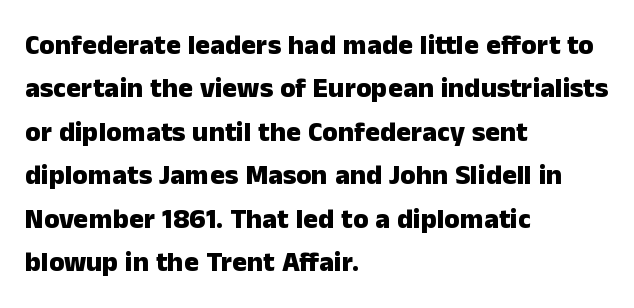
The image shows 28 px heavy sans-serif type, upright; set left-aligned, normal line spacing (1.55x), normal letter spacing, not underlined; low stroke contrast and a medium x-height.
